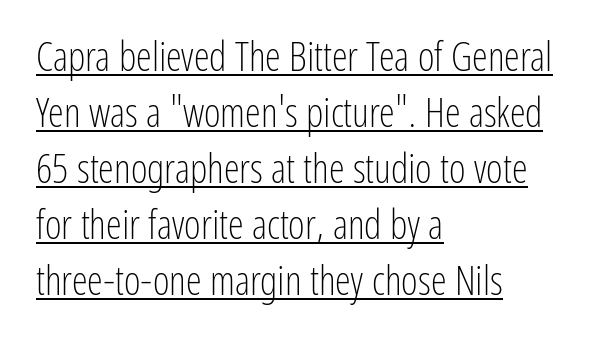
The image shows 40 px light, condensed sans-serif type, upright; set left-aligned, normal line spacing (1.4x), normal letter spacing, underlined; low stroke contrast and a medium x-height.
